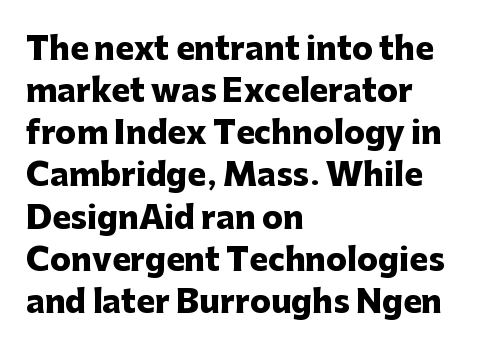
A typesetter would mark this as roman, not italic. Anything drawn beneath the words? Only blank space. The face used here is a sans, in the tradition of grotesques and geometrics. Think of a printed novel: that variable character pitch is what you see here. As a designer I'd log this as weight 700, bold. Rows of type keep a routine distance in the vertical direction.
